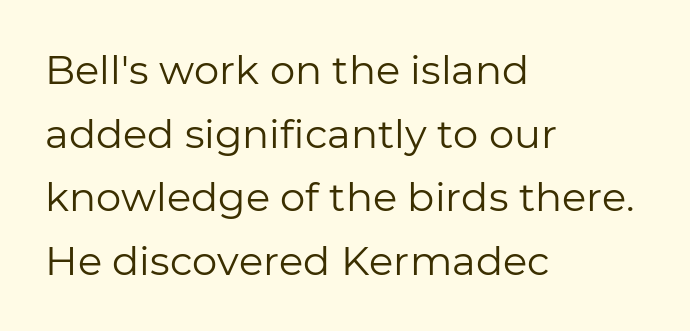
{"serif": "no", "italic": "no", "bold": "no", "weight": "regular", "width": "normal", "stroke_contrast": "low", "x_height": "medium", "monospaced": "no", "underline": "no", "align": "left", "line_spacing": "normal", "line_spacing_ratio": 1.59, "letter_spacing": "normal", "letter_spacing_em": 0.0, "glyph_px": 40}
